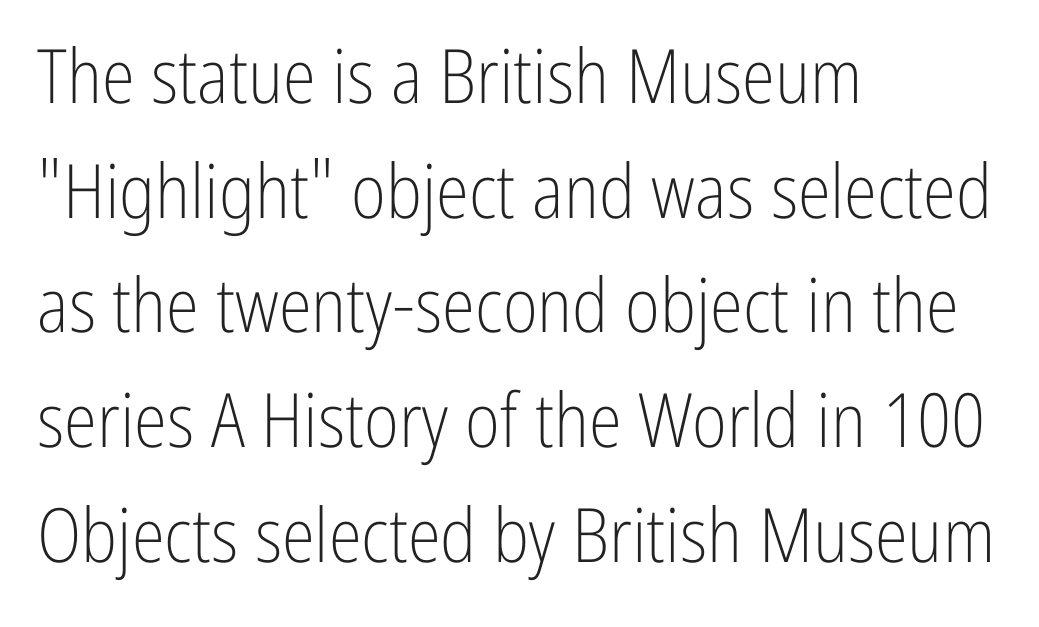
Q: Is the text bold? A: No.
Q: Is the text italic (slanted)? A: No, it is upright.
Q: Is the typeface a serif or a sans-serif typeface? A: Sans-serif.
Q: Is the text underlined? A: No.
Q: How is the paragraph aligned? A: Left-aligned.
Q: Is the spacing between letters normal or unusually wide? A: Normal.
Q: Is the spacing between lines tight, normal or loose? A: Normal.
Q: Width (condensed, normal, or wide)? A: Condensed.
Q: Stroke contrast? A: Low.
Q: x-height? A: Medium.
Q: Monospaced? A: No.
